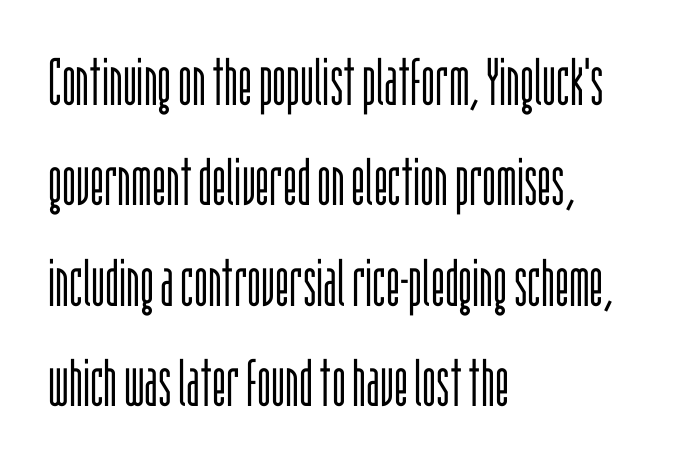
The image shows 66 px light, condensed sans-serif type, upright; set left-aligned, normal line spacing (1.52x), normal letter spacing, not underlined; low stroke contrast and a large x-height.
